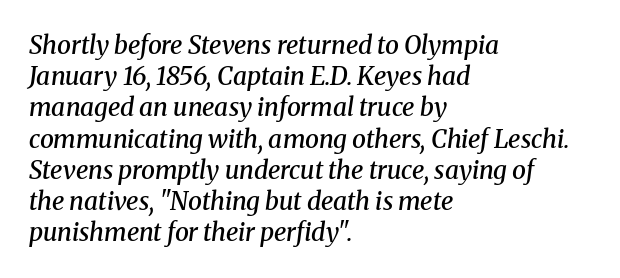
A fair bit of extra ink — the face is semibold, not bold. The words here are not underlined. In terms of posture, this sample is oblique. The typesetter chose a ragged-right arrangement here.
